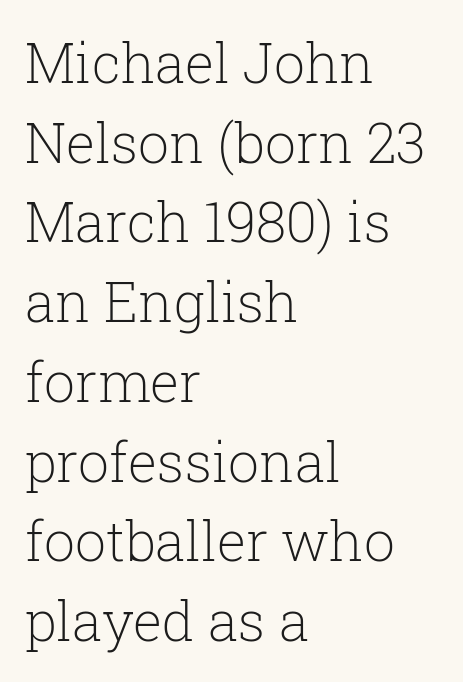
The space between consecutive lines is moderate. Caption: standard tracking, unaltered. The text was rendered using a seriffed face with decorative stroke endings. A typesetter would mark this as roman, not italic. Each letter keeps its own natural width here, so spacing adapts to shape. In CSS terms this would be text-align: left.
